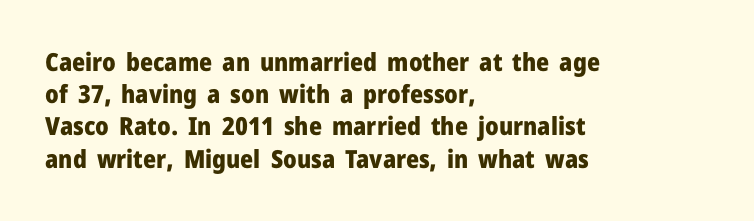
{"italic": "no", "bold": "yes", "underline": "no", "align": "left", "line_spacing": "normal", "line_spacing_ratio": 1.29, "letter_spacing": "normal", "letter_spacing_em": 0.0, "glyph_px": 25}
